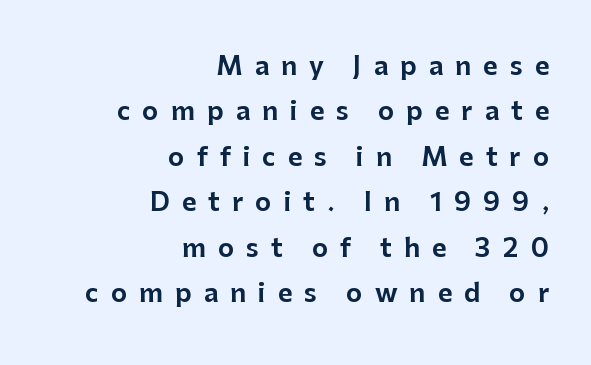
The image shows 25 px text type, upright; set right-aligned, line spacing 1.82x, unusually wide letter spacing (+0.48 em), not underlined.
